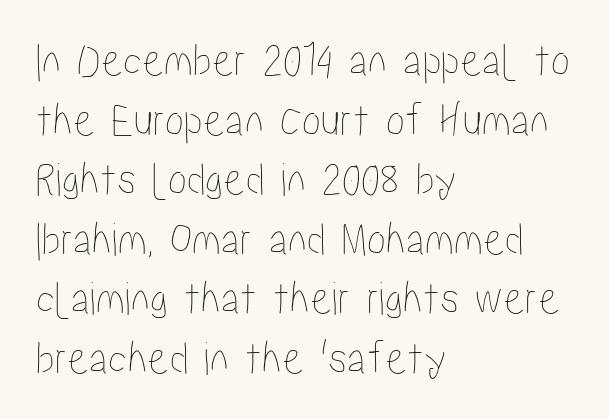
{"italic": "no", "width": "condensed", "stroke_contrast": "low", "x_height": "medium", "monospaced": "no", "underline": "no", "align": "left", "line_spacing_ratio": 1.24, "letter_spacing": "normal", "letter_spacing_em": 0.0, "glyph_px": 48}
